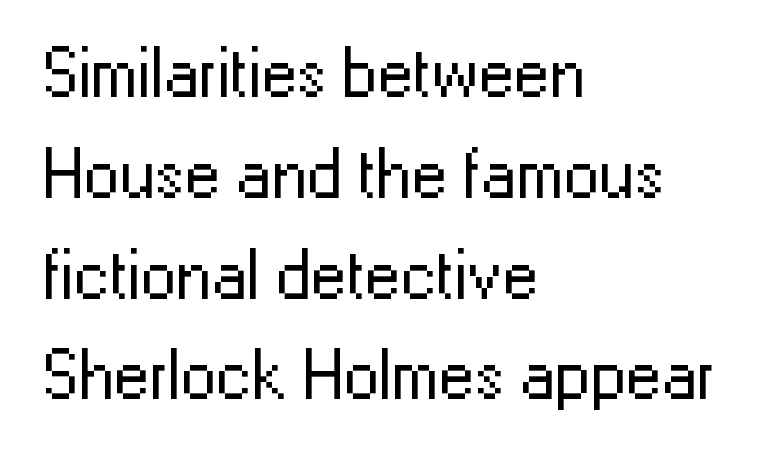
Q: Is the text bold? A: No.
Q: Is the text italic (slanted)? A: No, it is upright.
Q: Is the typeface a serif or a sans-serif typeface? A: Sans-serif.
Q: Is the text underlined? A: No.
Q: How is the paragraph aligned? A: Left-aligned.
Q: Is the spacing between letters normal or unusually wide? A: Normal.
Q: Is the spacing between lines tight, normal or loose? A: Normal.
Q: Width (condensed, normal, or wide)? A: Normal.
Q: Stroke contrast? A: Low.
Q: x-height? A: Medium.
Q: Monospaced? A: No.
